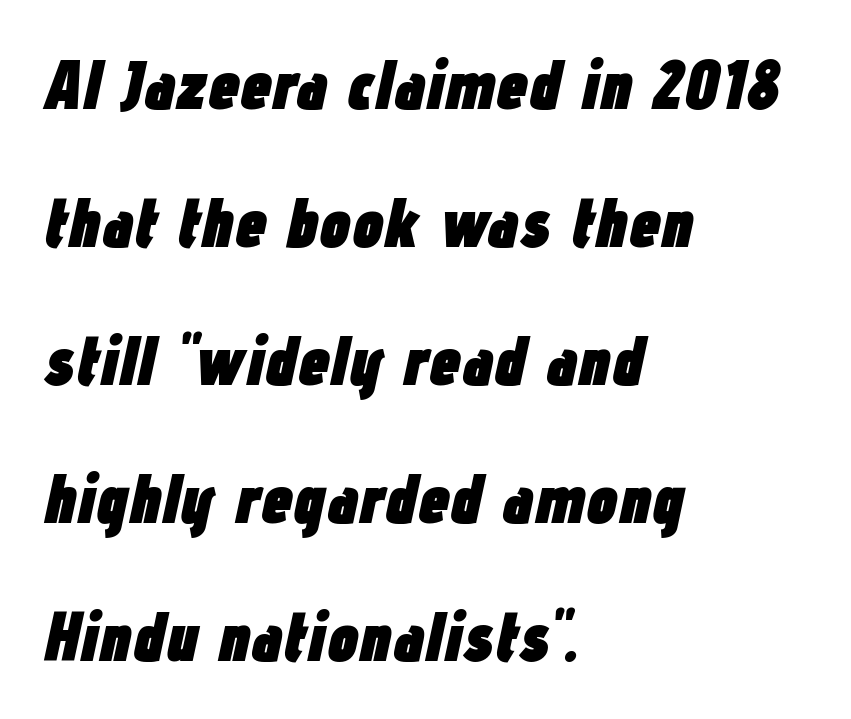
Is the type bold? Yes — the strokes are clearly thick and heavy. Students, note that the glyphs here touch the page at normal intervals. The block of text is sparse from top to bottom, with ample space between rows. Is the block centered? No — it sits flush against the left margin. Proportional: the letters do not fall into vertical columns. Yep, that's italic — everything's leaning.
